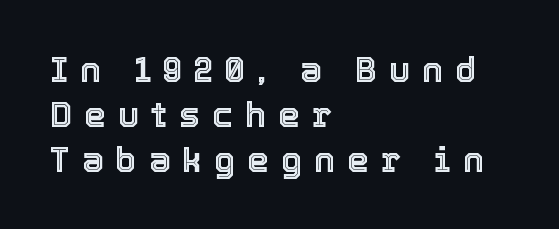
{"italic": "no", "width": "normal", "x_height": "medium", "monospaced": "no", "underline": "no", "align": "left", "line_spacing": "normal", "line_spacing_ratio": 1.28, "letter_spacing": "wide", "letter_spacing_em": 0.34, "glyph_px": 35}
